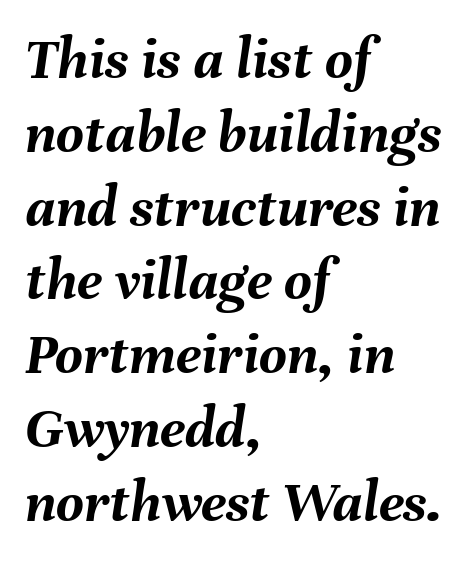
The passage shown is typed in a proportional face where columns would drift. A bare baseline throughout the passage. The whole block is typeset with a tilt. Left-aligned paragraph, ragged on the right.
